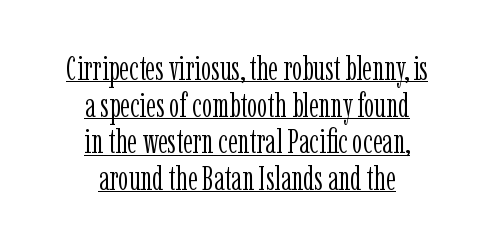
{"serif": "yes", "italic": "no", "bold": "no", "weight": "light", "width": "condensed", "stroke_contrast": "low", "x_height": "medium", "monospaced": "no", "underline": "yes", "align": "center", "line_spacing": "tight", "line_spacing_ratio": 1.11, "letter_spacing": "normal", "letter_spacing_em": 0.0, "glyph_px": 33}
